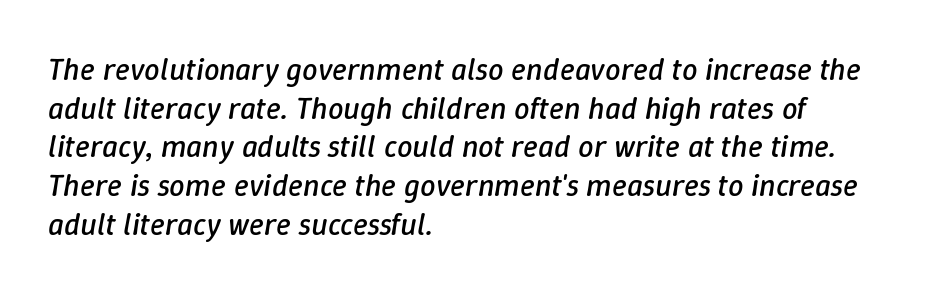
The image shows 31 px regular-weight type, italic (leaning right); set left-aligned, normal line spacing (1.25x), normal letter spacing, not underlined; low stroke contrast and a medium x-height.
